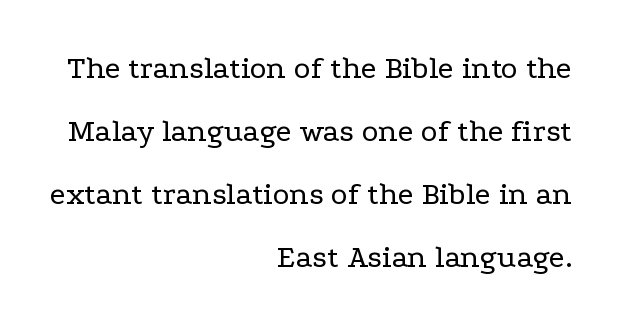
The area under the type is left untouched. Widely set lines give the paragraph a tall, airy silhouette. Inter-character spacing is left at the font's built-in metrics. You could not count columns in this text — the font is proportionally spaced. The lettering stays uniformly vertical, giving the passage a roman look.
